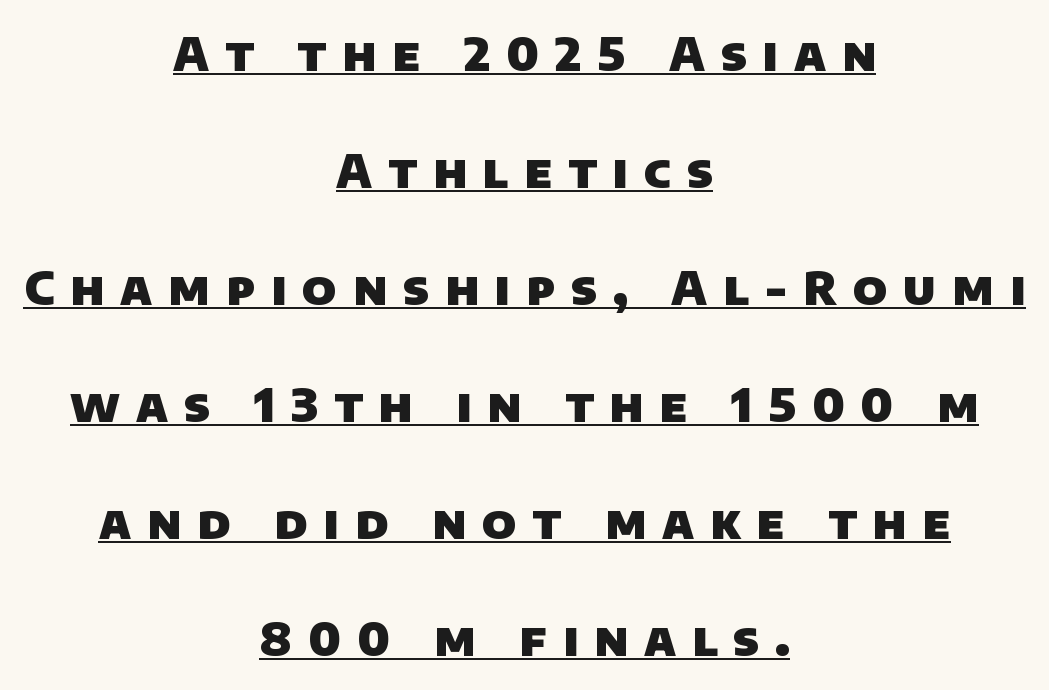
Decoration check: the copy is underlined. Look at the tracking — it's clearly loosened, letters drifting apart. Baseline-to-baseline distance is far greater than the letter height. The glyphs have the mass of a bold cut.
